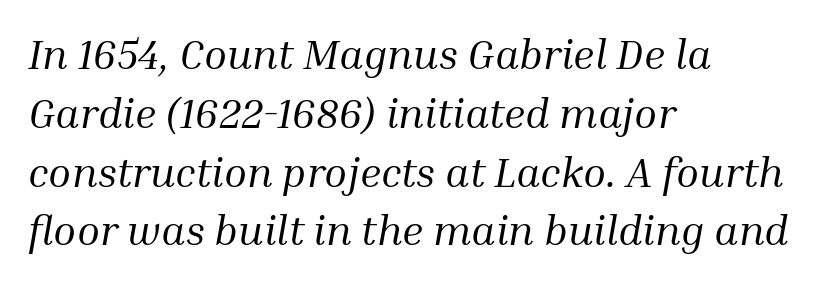
The image shows 42 px regular-weight serif type, italic (leaning right); set left-aligned, normal line spacing (1.4x), normal letter spacing, not underlined; medium stroke contrast and a medium x-height.
